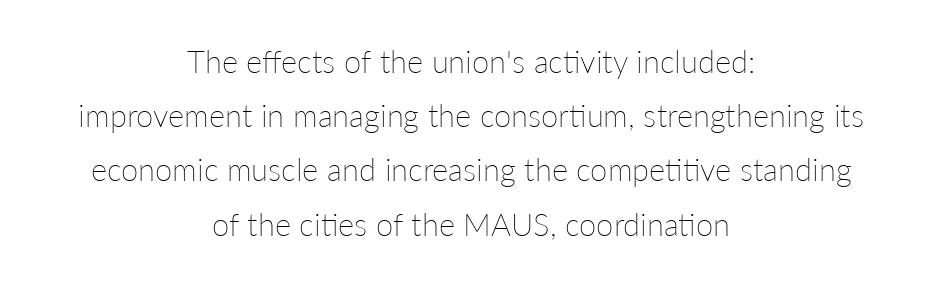
Q: Is the text bold? A: No.
Q: Is the text italic (slanted)? A: No, it is upright.
Q: Is the text underlined? A: No.
Q: How is the paragraph aligned? A: Centered.
Q: Is the spacing between letters normal or unusually wide? A: Normal.
Q: Width (condensed, normal, or wide)? A: Normal.
Q: Stroke contrast? A: Low.
Q: x-height? A: Medium.
Q: Monospaced? A: No.
